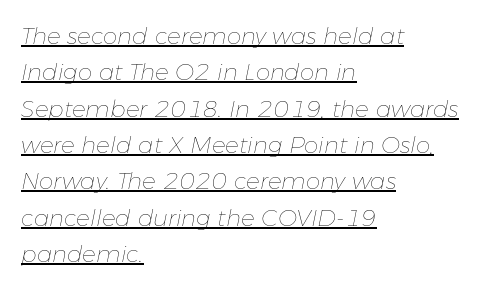
Q: Is the text bold? A: No.
Q: Is the text italic (slanted)? A: Yes, it leans right by about 11 degrees.
Q: Is the text underlined? A: Yes.
Q: How is the paragraph aligned? A: Left-aligned.
Q: Is the spacing between letters normal or unusually wide? A: Normal.
Q: Is the spacing between lines tight, normal or loose? A: Normal.
